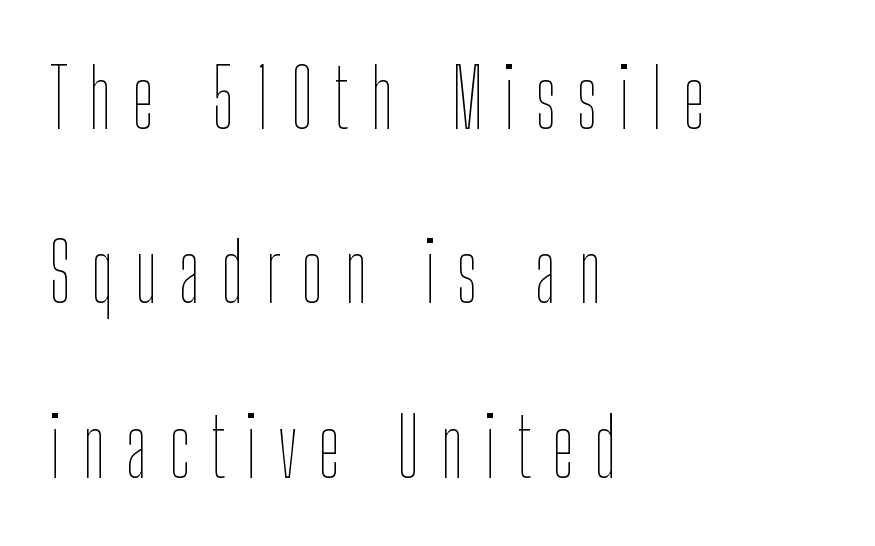
{"italic": "no", "bold": "no", "weight": "thin", "width": "condensed", "stroke_contrast": "low", "x_height": "medium", "monospaced": "no", "underline": "no", "align": "left", "line_spacing": "loose", "line_spacing_ratio": 2.18, "letter_spacing": "wide", "letter_spacing_em": 0.26, "glyph_px": 80}
